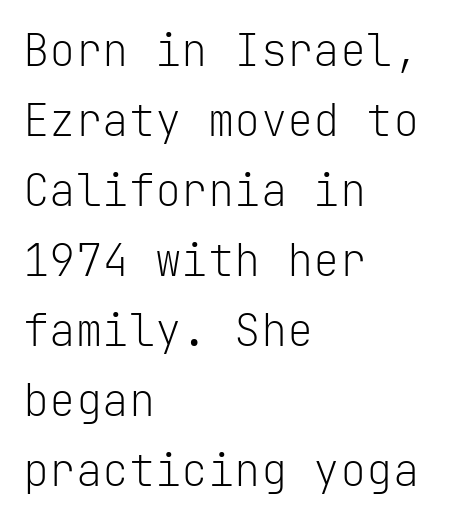
Q: Is the text bold? A: No.
Q: Is the text italic (slanted)? A: No, it is upright.
Q: Is the typeface a serif or a sans-serif typeface? A: Sans-serif.
Q: Is the text underlined? A: No.
Q: How is the paragraph aligned? A: Left-aligned.
Q: Is the spacing between letters normal or unusually wide? A: Normal.
Q: Is the spacing between lines tight, normal or loose? A: Normal.
Q: Width (condensed, normal, or wide)? A: Normal.
Q: Stroke contrast? A: Low.
Q: x-height? A: Medium.
Q: Monospaced? A: Yes.
